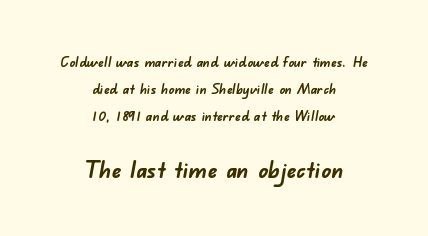
Q: Is the text bold? A: Yes.
Q: Is the text underlined? A: No.
Q: How is the paragraph aligned? A: Centered.
Q: Is the spacing between letters normal or unusually wide? A: Normal.
Q: Is the spacing between lines tight, normal or loose? A: Loose.
Q: Which block of text is set in a larger size, the first (top) or the second (bottom)? A: The second (bottom) one.
